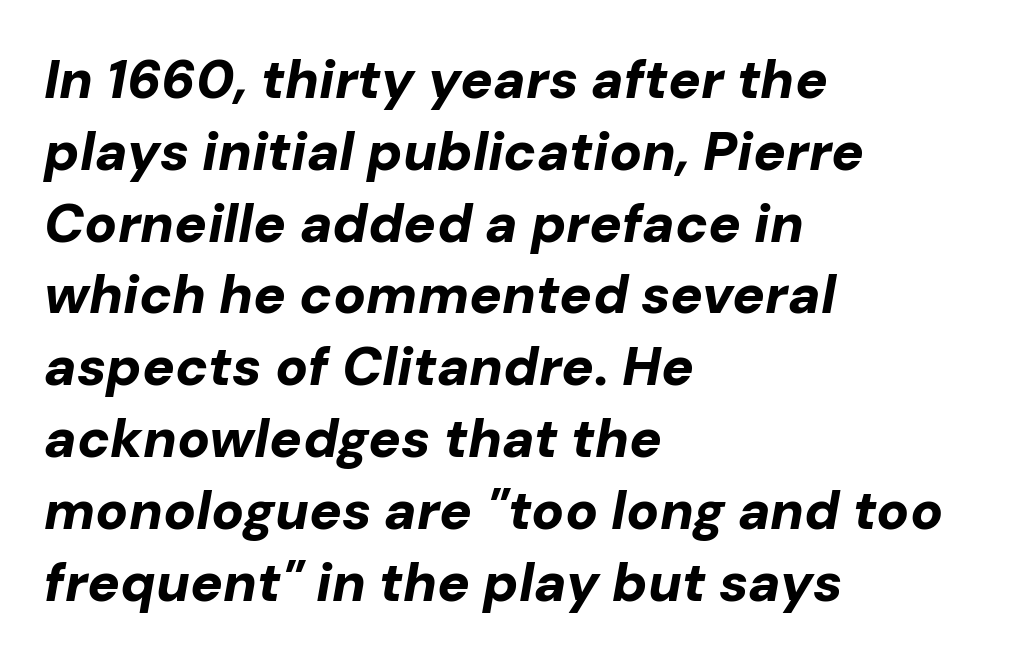
These lines sit exactly where default settings would place them. Letter spacing: default. The paragraph has a hard left edge and a soft right edge. This sample has the flowing, uneven cadence of proportional lettering. Typographic density is high because the face is bold.
